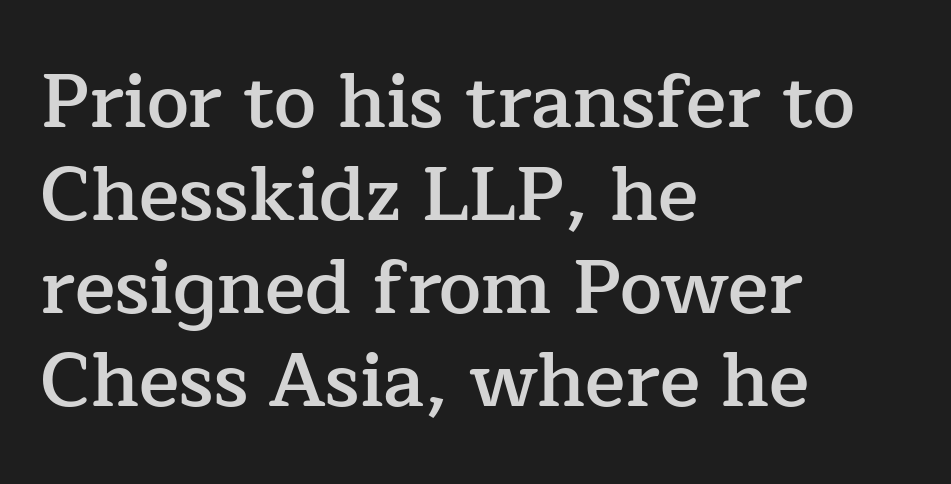
{"serif": "yes", "italic": "no", "bold": "semi", "weight": "semibold", "width": "normal", "stroke_contrast": "low", "x_height": "medium", "monospaced": "no", "underline": "no", "align": "left", "line_spacing_ratio": 1.24, "letter_spacing": "normal", "letter_spacing_em": 0.0, "glyph_px": 75}
